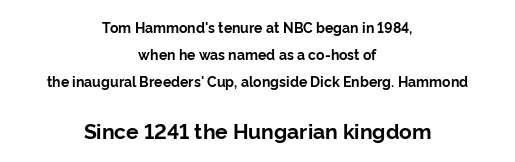
{"italic": "no", "bold": "yes", "underline": "no", "align": "center", "line_spacing": "loose", "line_spacing_ratio": 1.93, "letter_spacing": "normal", "letter_spacing_em": 0.0, "larger_block": "second", "size_ratio": 1.5, "glyph_px": 21}
